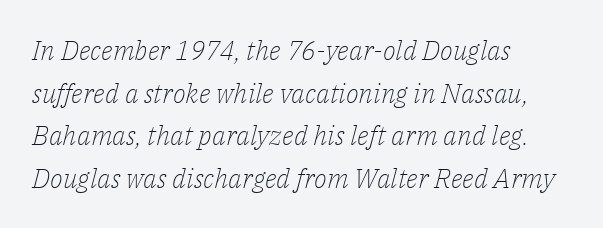
The image shows 27 px text type, italic (leaning right); set left-aligned, normal line spacing (1.58x), normal letter spacing, not underlined.
